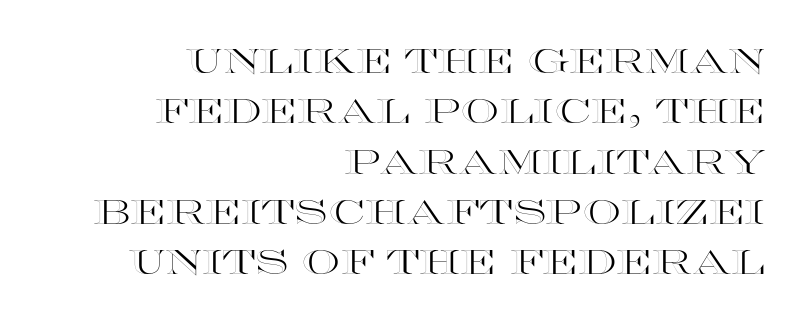
{"italic": "no", "width": "wide", "x_height": "large", "monospaced": "no", "underline": "no", "align": "right", "line_spacing": "normal", "line_spacing_ratio": 1.48, "letter_spacing": "normal", "letter_spacing_em": 0.0, "glyph_px": 34}
